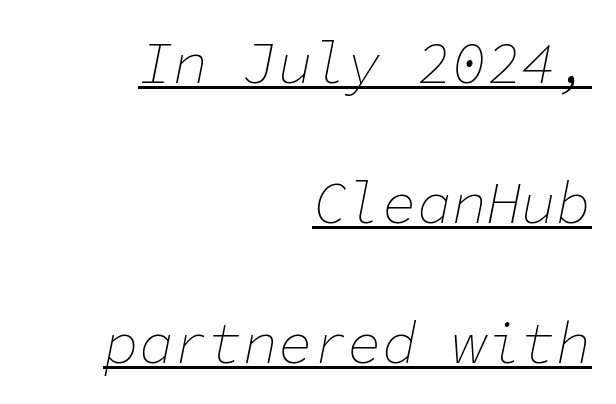
Underline: present. Note the uniform advance width — an 'i' takes as much space as an 'm'. There's an unmistakable incline to the writing here. Quick note: interline space is abundant.
